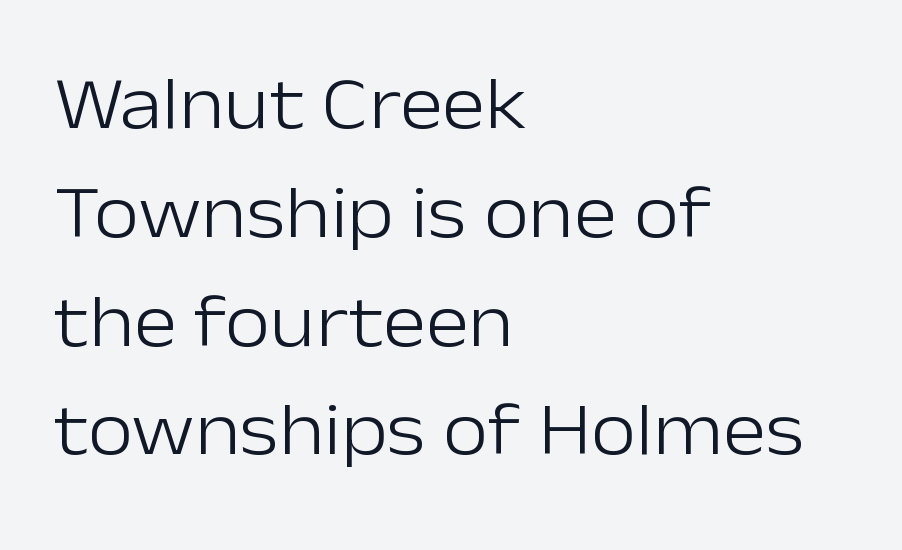
{"serif": "no", "italic": "no", "bold": "no", "weight": "light", "width": "normal", "stroke_contrast": "low", "x_height": "medium", "monospaced": "no", "underline": "no", "align": "left", "line_spacing": "normal", "line_spacing_ratio": 1.47, "letter_spacing": "normal", "letter_spacing_em": 0.0, "glyph_px": 74}
